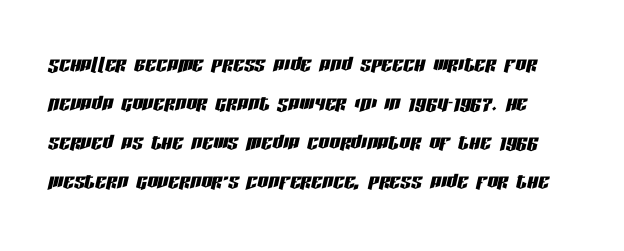
Q: Is the text italic (slanted)? A: Yes, it leans right by about 13 degrees.
Q: Is the text underlined? A: No.
Q: Is the spacing between letters normal or unusually wide? A: Normal.
Q: Is the spacing between lines tight, normal or loose? A: Normal.
